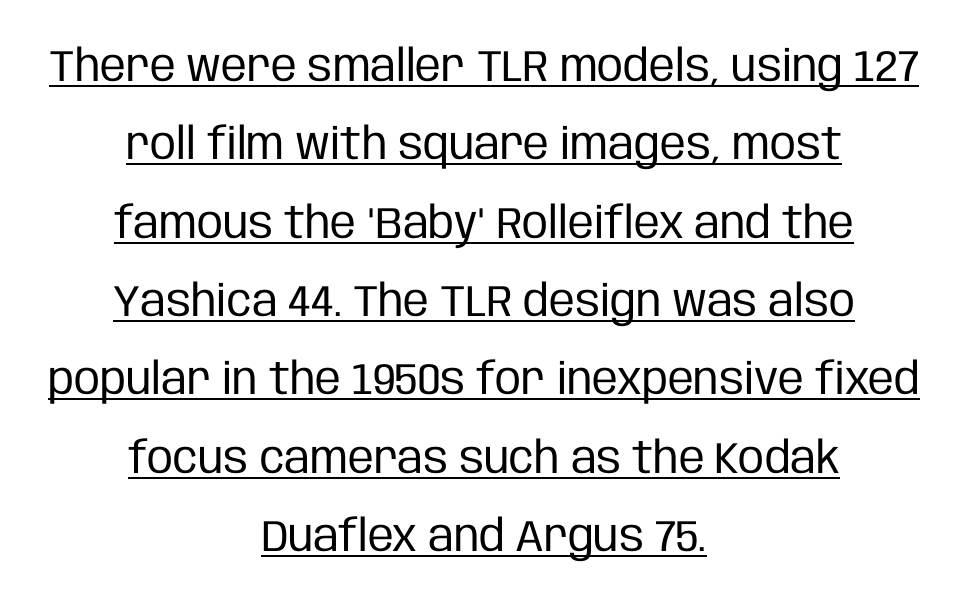
{"serif": "no", "italic": "no", "bold": "no", "weight": "regular", "width": "condensed", "stroke_contrast": "low", "x_height": "large", "monospaced": "no", "underline": "yes", "align": "center", "line_spacing_ratio": 1.78, "letter_spacing": "normal", "letter_spacing_em": 0.0, "glyph_px": 44}
